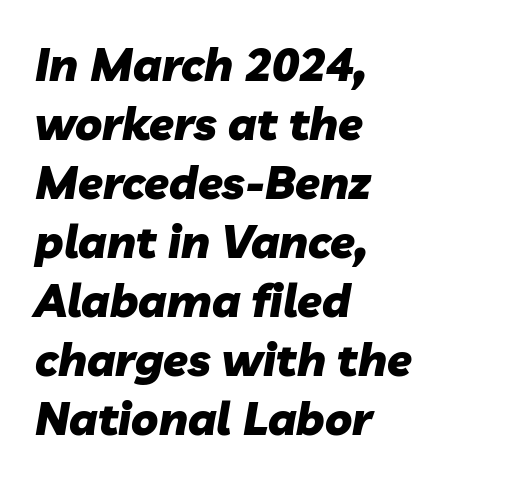
Q: Is the text bold? A: Yes.
Q: Is the text italic (slanted)? A: Yes, it leans right by about 10 degrees.
Q: Is the text underlined? A: No.
Q: How is the paragraph aligned? A: Left-aligned.
Q: Is the spacing between letters normal or unusually wide? A: Normal.
Q: Is the spacing between lines tight, normal or loose? A: Normal.
Q: Width (condensed, normal, or wide)? A: Normal.
Q: Stroke contrast? A: Low.
Q: x-height? A: Medium.
Q: Monospaced? A: No.
